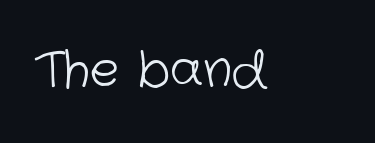
The image shows 49 px light sans-serif type; set normal letter spacing, not underlined; low stroke contrast and a medium x-height.
